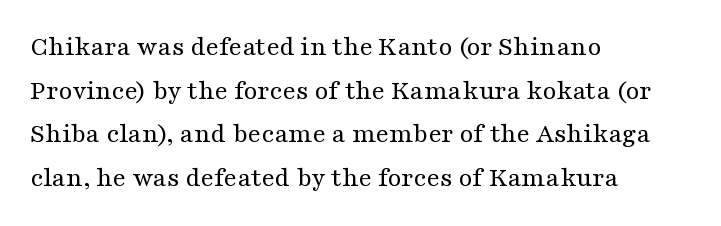
Q: Is the text bold? A: No.
Q: Is the text italic (slanted)? A: No, it is upright.
Q: Is the typeface a serif or a sans-serif typeface? A: Serif.
Q: Is the text underlined? A: No.
Q: How is the paragraph aligned? A: Left-aligned.
Q: Is the spacing between letters normal or unusually wide? A: Normal.
Q: Is the spacing between lines tight, normal or loose? A: Normal.
Q: Width (condensed, normal, or wide)? A: Wide.
Q: Stroke contrast? A: Medium.
Q: x-height? A: Medium.
Q: Monospaced? A: No.
